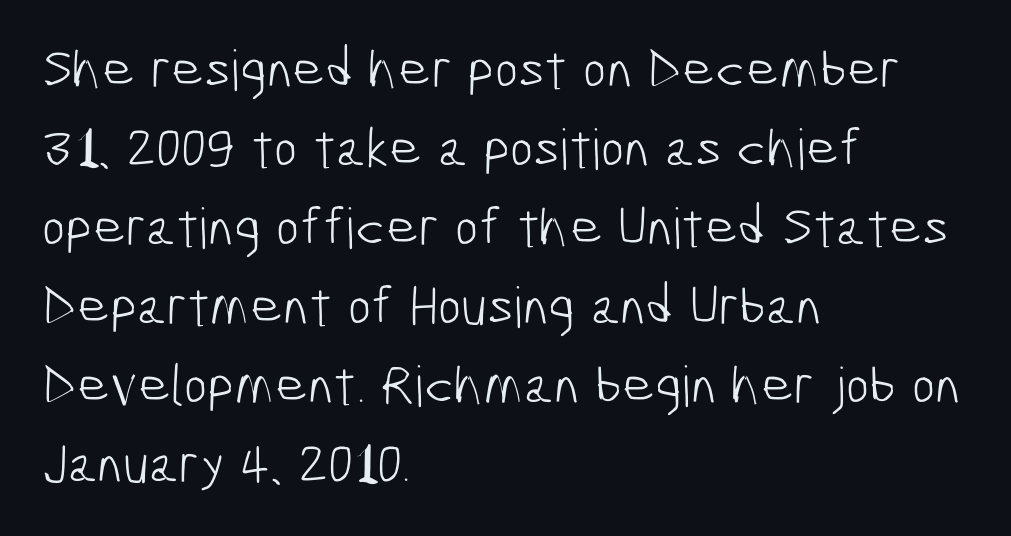
The image shows 56 px light, condensed sans-serif type; set left-aligned, normal line spacing (1.41x), normal letter spacing, not underlined; low stroke contrast and a medium x-height.
